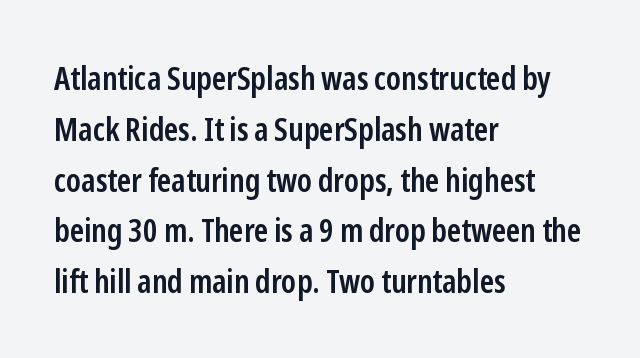
Notice how the stems are strictly vertical — no italics here. These lines are rendered in a variable-pitch font. Compared with a centered layout, this one pins lines to the left instead. Are there feet on the stems? There aren't — it's a sans. The space between consecutive lines is moderate. This is the in-between weight designers call semibold or demi.
